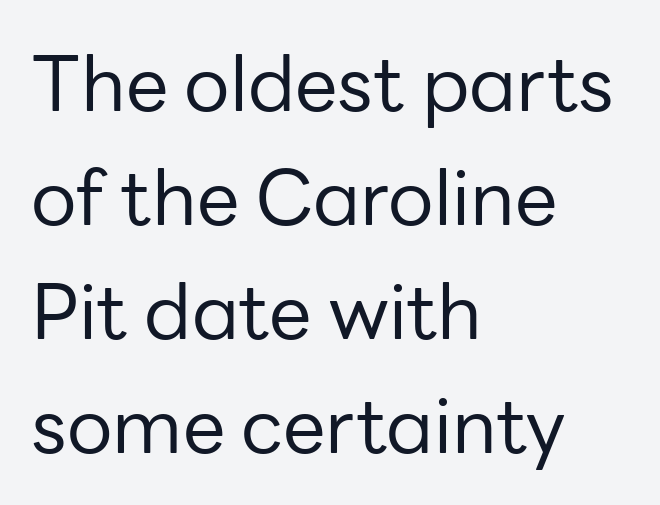
Q: Is the text bold? A: No.
Q: Is the text italic (slanted)? A: No, it is upright.
Q: Is the typeface a serif or a sans-serif typeface? A: Sans-serif.
Q: Is the text underlined? A: No.
Q: How is the paragraph aligned? A: Left-aligned.
Q: Is the spacing between letters normal or unusually wide? A: Normal.
Q: Is the spacing between lines tight, normal or loose? A: Normal.
Q: Width (condensed, normal, or wide)? A: Normal.
Q: Stroke contrast? A: Low.
Q: x-height? A: Medium.
Q: Monospaced? A: No.
